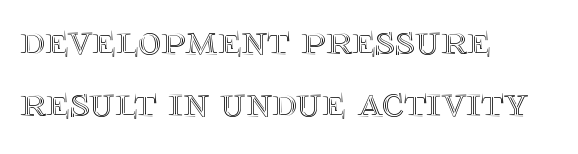
The image shows 44 px text type, upright; set left-aligned, normal line spacing (1.42x), normal letter spacing, not underlined; a large x-height.
